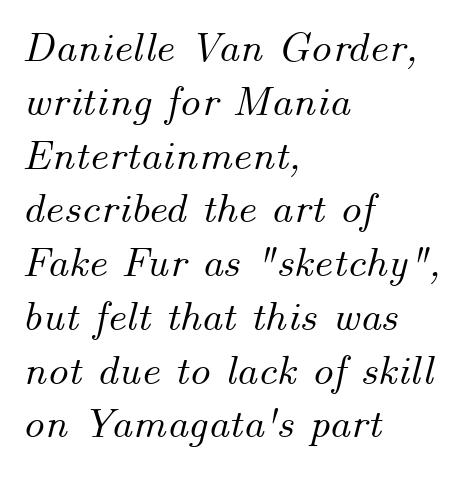
Is the type slanted? Yes — the strokes lean at a clear angle. Spacing verdict: proportional, widths tailored to each character. If you drew a ruler down the left edge, every line would touch it. The line-height multiplier appears to be the usual default. Default kerning and tracking; the words read as compact shapes.
